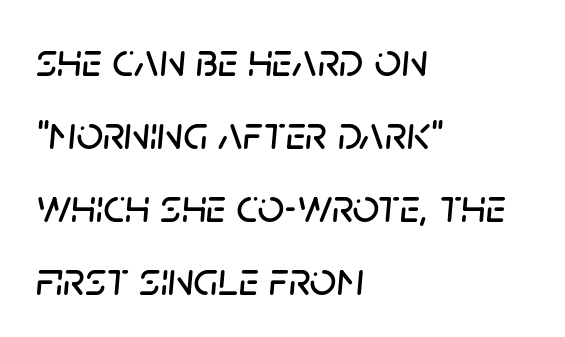
When letters slant like this, we call the style italic. These lines stack with their left ends in a neat column. Words appear dense and cohesive because spacing is normal. A typesetter would call this proportional, since set widths differ per character. No word sits above an underline.
